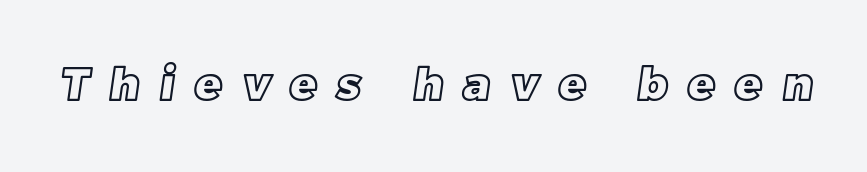
{"width": "normal", "x_height": "large", "monospaced": "no", "underline": "no", "letter_spacing": "wide", "letter_spacing_em": 0.47, "glyph_px": 44}
